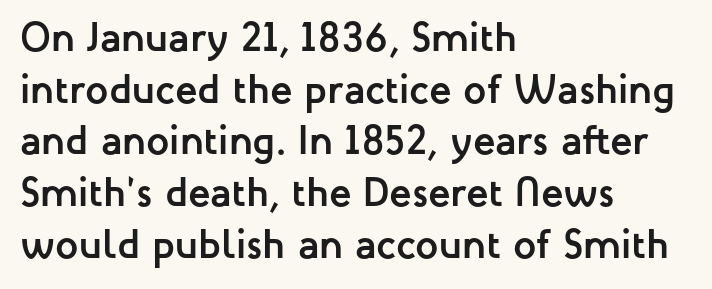
Q: Is the text bold? A: Yes.
Q: Is the text italic (slanted)? A: No, it is upright.
Q: Is the typeface a serif or a sans-serif typeface? A: Sans-serif.
Q: Is the text underlined? A: No.
Q: How is the paragraph aligned? A: Left-aligned.
Q: Is the spacing between letters normal or unusually wide? A: Normal.
Q: Is the spacing between lines tight, normal or loose? A: Normal.
Q: Width (condensed, normal, or wide)? A: Normal.
Q: Stroke contrast? A: Low.
Q: x-height? A: Medium.
Q: Monospaced? A: No.
